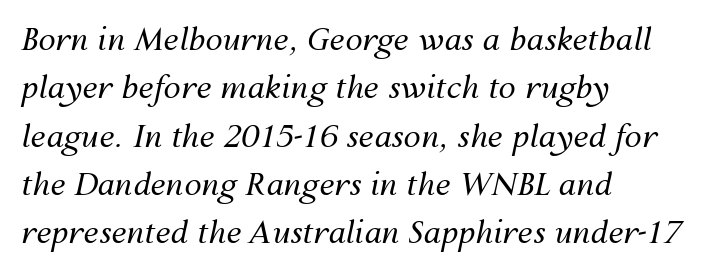
Ink coverage per letter is moderate at most. The whole block is typeset with a tilt. You could not count columns in this text — the font is proportionally spaced. The foot of each line stays bare and open. This rendering uses left alignment, leaving the right contour irregular.
